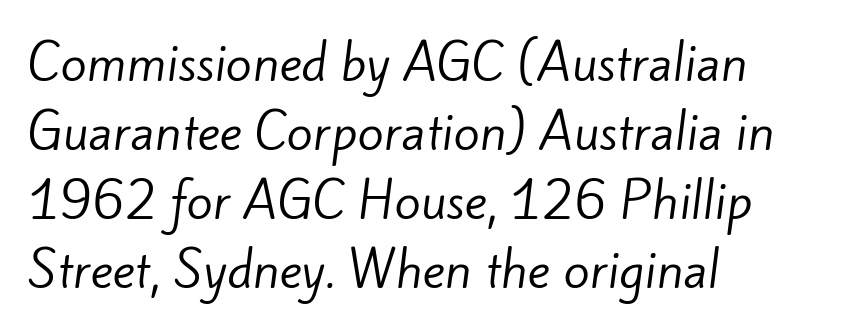
{"serif": "no", "bold": "no", "weight": "regular", "width": "normal", "stroke_contrast": "low", "x_height": "small", "monospaced": "no", "underline": "no", "align": "left", "line_spacing": "normal", "line_spacing_ratio": 1.44, "letter_spacing": "normal", "letter_spacing_em": 0.0, "glyph_px": 48}
